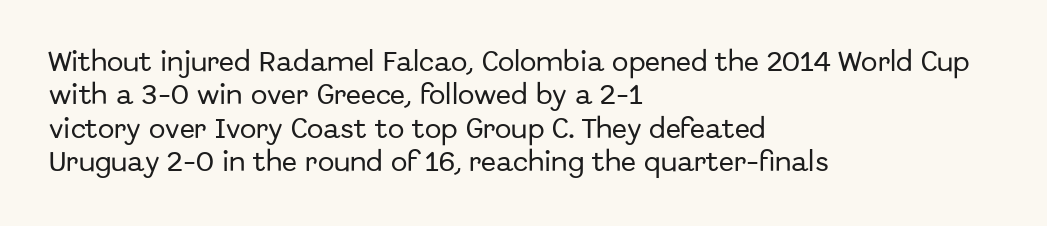
Regarding leading, the lines here are spaced in the standard way. The typography opts for an upright posture over an oblique one. Caption: multi-line text, flush left, ragged right. Nothing unusual about the tracking: characters are spaced as the font intends.
